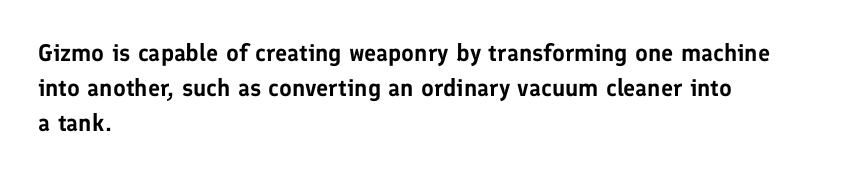
Q: Is the text italic (slanted)? A: No, it is upright.
Q: Is the text underlined? A: No.
Q: How is the paragraph aligned? A: Left-aligned.
Q: Is the spacing between letters normal or unusually wide? A: Normal.
Q: Is the spacing between lines tight, normal or loose? A: Normal.
